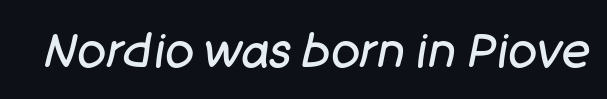
{"italic": "yes", "lean": "right", "slant_degrees": 11, "bold": "no", "weight": "regular", "width": "normal", "stroke_contrast": "low", "x_height": "large", "monospaced": "no", "underline": "no", "letter_spacing": "normal", "letter_spacing_em": 0.0, "glyph_px": 48}
